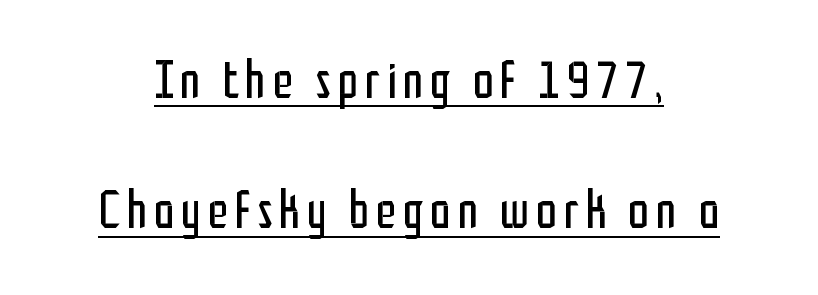
Q: Is the text bold? A: No.
Q: Is the text italic (slanted)? A: No, it is upright.
Q: Is the typeface a serif or a sans-serif typeface? A: Sans-serif.
Q: Is the text underlined? A: Yes.
Q: Is the spacing between lines tight, normal or loose? A: Loose.
Q: Width (condensed, normal, or wide)? A: Condensed.
Q: Stroke contrast? A: Low.
Q: x-height? A: Medium.
Q: Monospaced? A: No.
